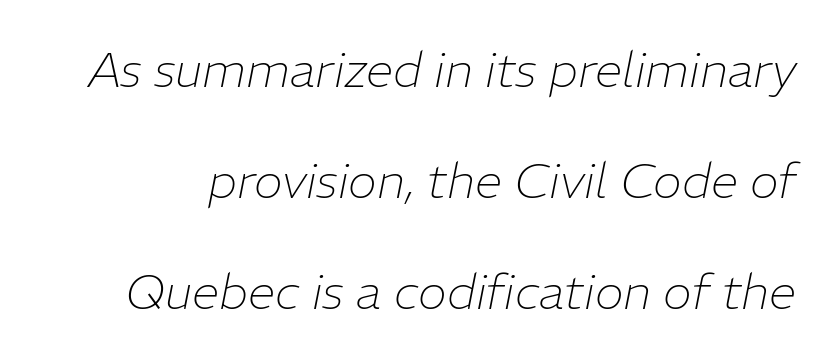
Q: Is the text bold? A: No.
Q: Is the text italic (slanted)? A: Yes, it leans right by about 11 degrees.
Q: Is the text underlined? A: No.
Q: Is the spacing between letters normal or unusually wide? A: Normal.
Q: Is the spacing between lines tight, normal or loose? A: Loose.
Q: Width (condensed, normal, or wide)? A: Normal.
Q: Stroke contrast? A: Low.
Q: x-height? A: Medium.
Q: Monospaced? A: No.
